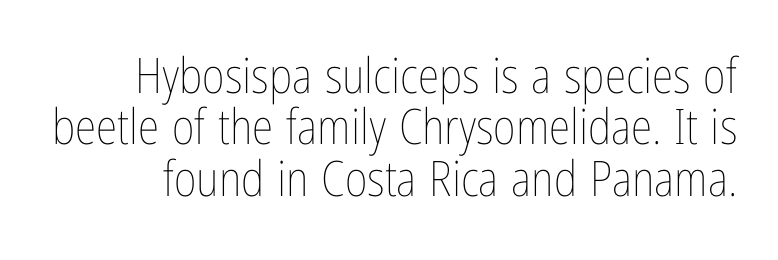
This rendering leaves character spacing at its baseline value. The passage shown stacks its lines with hardly any gap. You could not count columns in this text — the font is proportionally spaced. This is roman type, the default non-slanted kind. Heaviness? Minimal to ordinary, like unemphasized prose. Any mark beneath the type? The region is blank.
